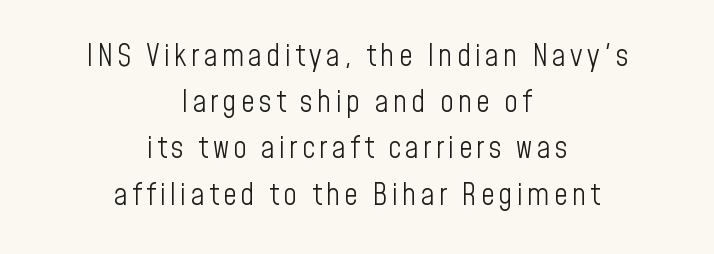
The image shows 30 px light, condensed sans-serif type, upright; set centered, normal line spacing (1.54x), not underlined; low stroke contrast and a medium x-height.
